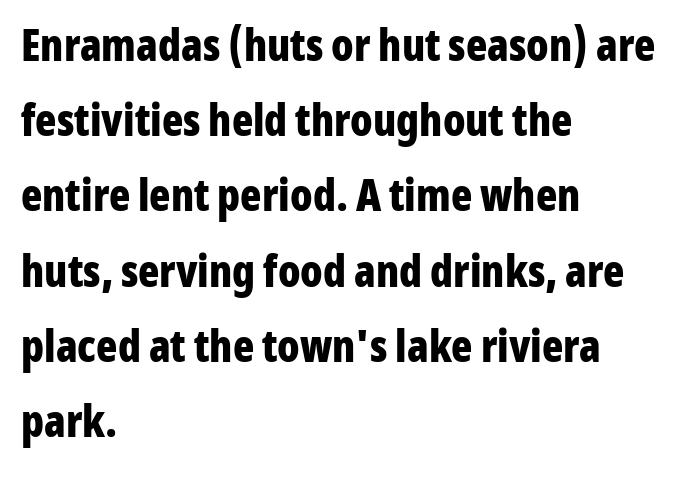
The image shows 44 px bold, condensed sans-serif type, upright; set left-aligned, line spacing 1.71x, normal letter spacing, not underlined; low stroke contrast and a medium x-height.
